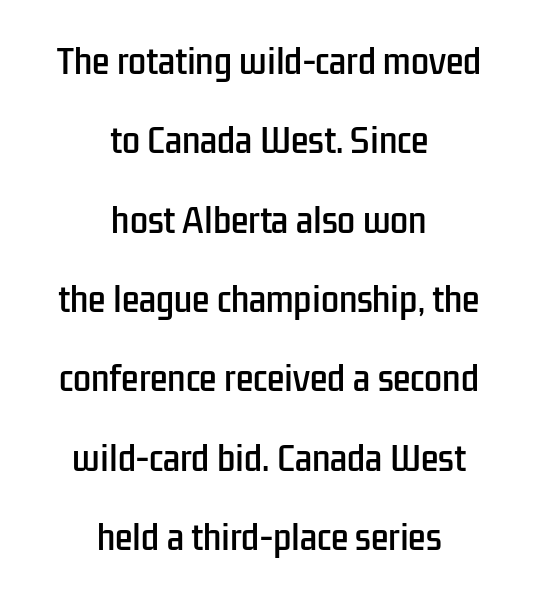
Upright lettering throughout. Grotesque or geometric, the face here clearly has no serifs. What stands out about the letter spacing? Nothing — it is the standard amount. One glance says open: line gaps are wider than usual.
